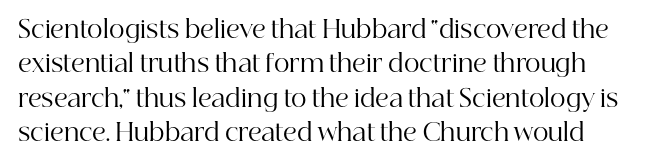
Q: Is the text bold? A: No.
Q: Is the text italic (slanted)? A: No, it is upright.
Q: Is the text underlined? A: No.
Q: Is the spacing between letters normal or unusually wide? A: Normal.
Q: Is the spacing between lines tight, normal or loose? A: Normal.
